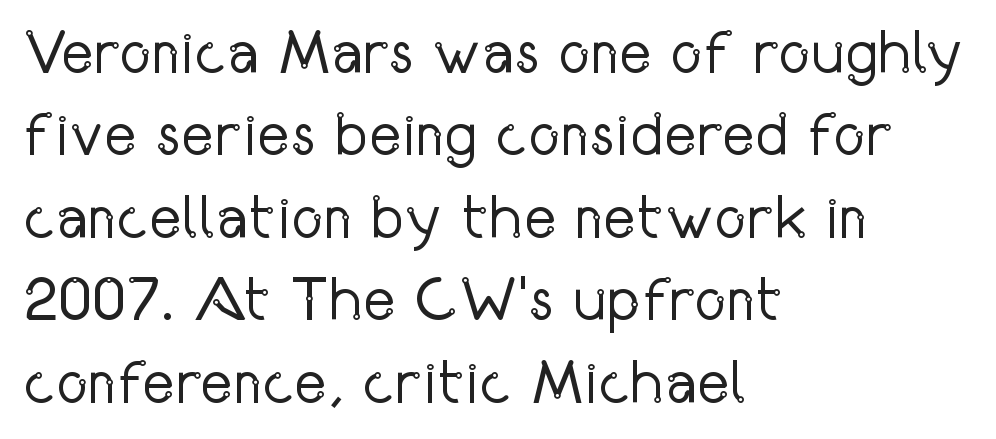
Grotesque or geometric, the face here clearly has no serifs. Students, note that the glyphs here touch the page at normal intervals. Bold? No — there's no thickening of the strokes. Each letter keeps its own natural width here, so spacing adapts to shape. A clean baseline with only descenders dipping below it.
